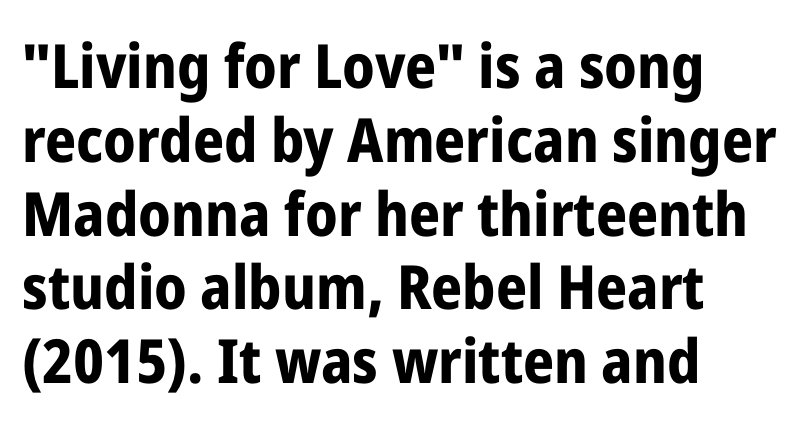
Q: Is the text bold? A: Yes.
Q: Is the text italic (slanted)? A: No, it is upright.
Q: Is the typeface a serif or a sans-serif typeface? A: Sans-serif.
Q: Is the text underlined? A: No.
Q: How is the paragraph aligned? A: Left-aligned.
Q: Is the spacing between letters normal or unusually wide? A: Normal.
Q: Width (condensed, normal, or wide)? A: Condensed.
Q: Stroke contrast? A: Low.
Q: x-height? A: Medium.
Q: Monospaced? A: No.
